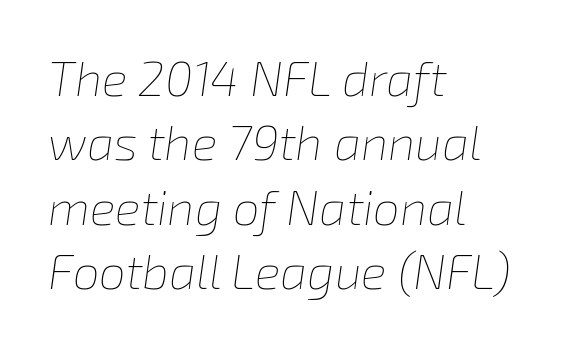
The image shows 48 px thin type, italic (leaning right); set left-aligned, normal line spacing (1.34x), normal letter spacing, not underlined; low stroke contrast and a medium x-height.
